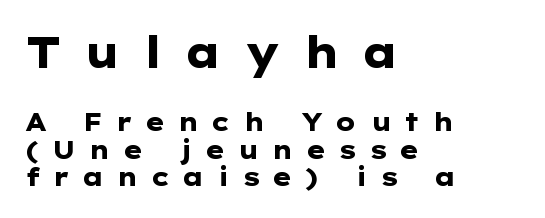
Q: Is the text bold? A: Yes.
Q: Is the text italic (slanted)? A: No, it is upright.
Q: Is the typeface a serif or a sans-serif typeface? A: Sans-serif.
Q: Is the text underlined? A: No.
Q: How is the paragraph aligned? A: Left-aligned.
Q: Is the spacing between letters normal or unusually wide? A: Unusually wide.
Q: Is the spacing between lines tight, normal or loose? A: Tight.
Q: Which block of text is set in a larger size, the first (top) or the second (bottom)? A: The first (top) one.
Q: Width (condensed, normal, or wide)? A: Wide.
Q: Stroke contrast? A: Low.
Q: x-height? A: Medium.
Q: Monospaced? A: No.
